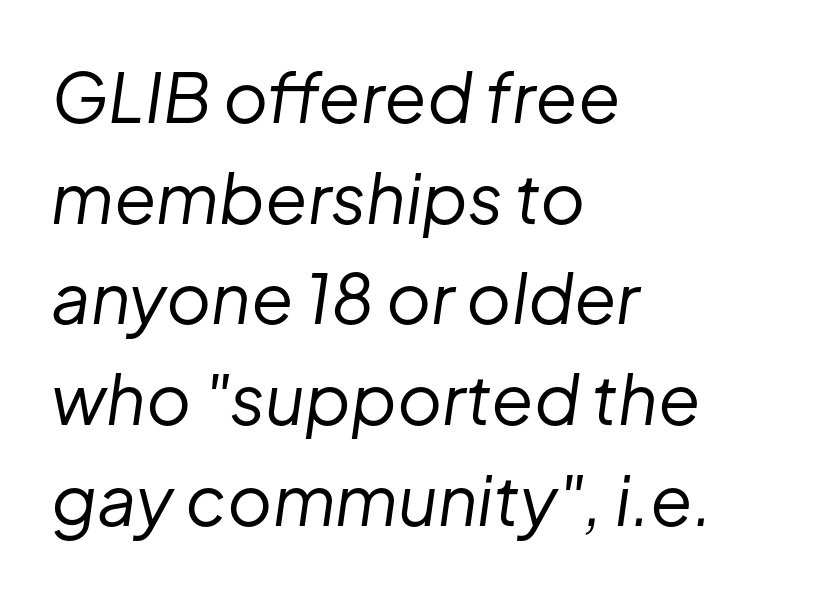
The image shows 69 px regular-weight type, italic (leaning right); set left-aligned, normal line spacing (1.46x), normal letter spacing, not underlined; low stroke contrast and a medium x-height.
